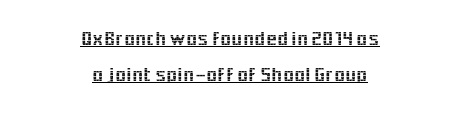
Alignment: centered. The face used here is rendered with its standard letterfit. Vertical strokes here are truly vertical. This rendering features underlined lettering.
